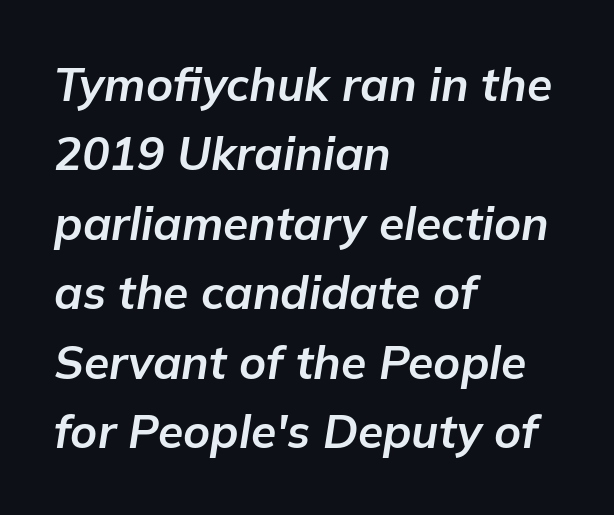
The letters are bold, with thick, heavy strokes. Nobody drew a line under any word here. Layout note: lines flush left. Tracking here is standard; glyphs follow each other at the usual distance. Reading down the column, the eye jumps a familiar distance to each next line. The letters advance in unequal steps, a hallmark of proportional type.
